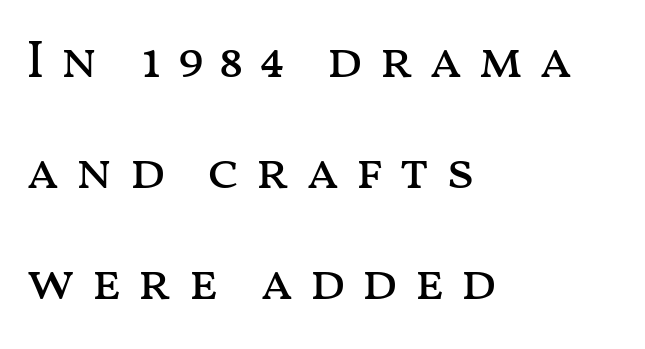
Q: Is the text bold? A: No.
Q: Is the text italic (slanted)? A: No, it is upright.
Q: Is the text underlined? A: No.
Q: How is the paragraph aligned? A: Left-aligned.
Q: Is the spacing between letters normal or unusually wide? A: Unusually wide.
Q: Is the spacing between lines tight, normal or loose? A: Loose.
Q: Width (condensed, normal, or wide)? A: Wide.
Q: Stroke contrast? A: Medium.
Q: x-height? A: Medium.
Q: Monospaced? A: No.
